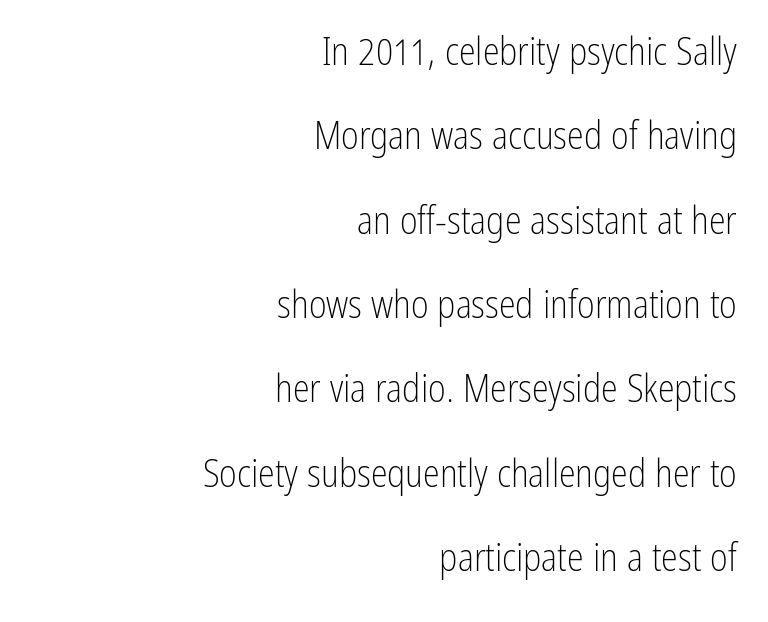
{"serif": "no", "italic": "no", "bold": "no", "weight": "light", "width": "condensed", "stroke_contrast": "low", "x_height": "medium", "monospaced": "no", "underline": "no", "align": "right", "line_spacing": "loose", "line_spacing_ratio": 2.22, "letter_spacing": "normal", "letter_spacing_em": 0.0, "glyph_px": 38}
